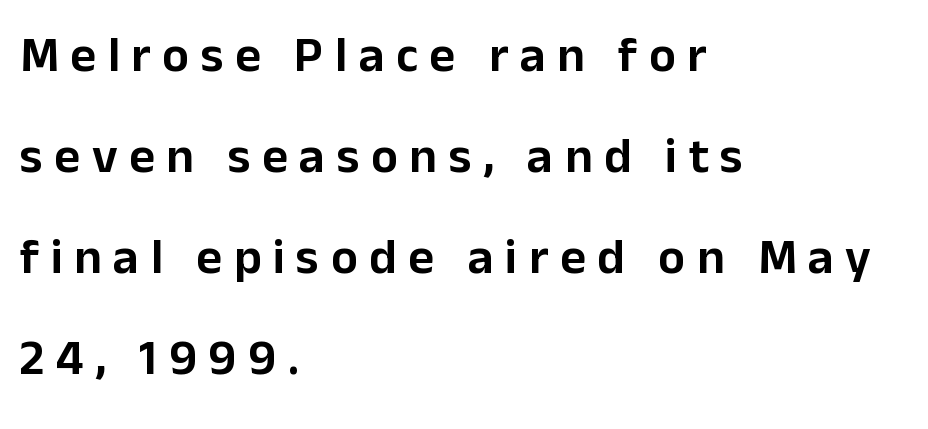
{"serif": "no", "italic": "no", "width": "normal", "stroke_contrast": "low", "x_height": "medium", "monospaced": "no", "underline": "no", "align": "left", "line_spacing": "loose", "line_spacing_ratio": 2.02, "letter_spacing": "wide", "letter_spacing_em": 0.23, "glyph_px": 50}
